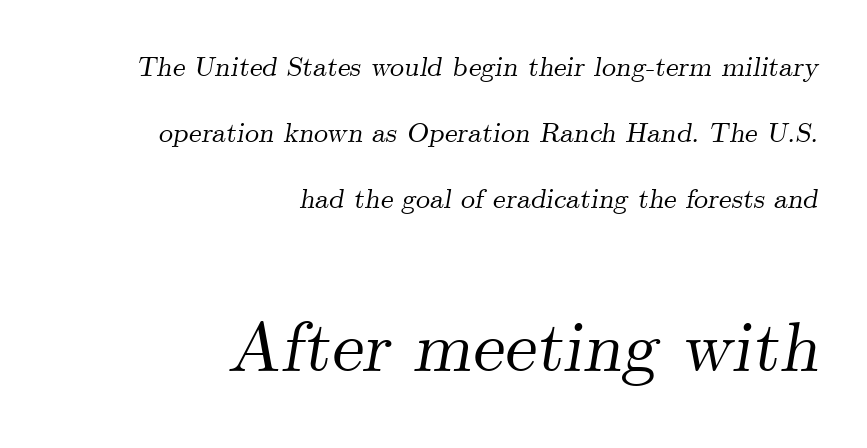
The typeface chosen for these lines features serifs. Which of the two is more prominent by size? The second, at the bottom. Horizontal alignment here is rightward, an uncommon choice for prose. The text carries the slant typical of an italic or oblique font. Each letter keeps its own natural width here, so spacing adapts to shape.
